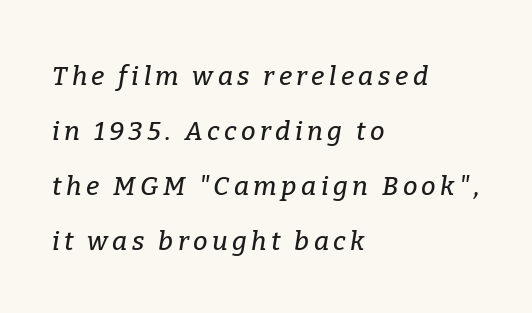
Q: Is the text italic (slanted)? A: Yes, it leans right by about 9 degrees.
Q: Is the text underlined? A: No.
Q: How is the paragraph aligned? A: Left-aligned.
Q: Is the spacing between lines tight, normal or loose? A: Loose.
